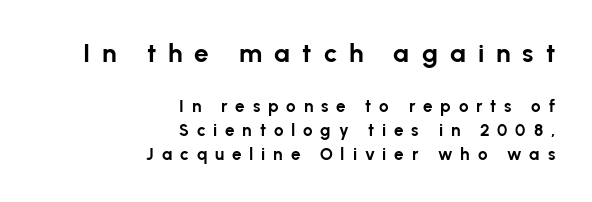
Q: Is the text bold? A: Yes.
Q: Is the text italic (slanted)? A: No, it is upright.
Q: Is the text underlined? A: No.
Q: How is the paragraph aligned? A: Right-aligned.
Q: Is the spacing between letters normal or unusually wide? A: Unusually wide.
Q: Is the spacing between lines tight, normal or loose? A: Normal.
Q: Which block of text is set in a larger size, the first (top) or the second (bottom)? A: The first (top) one.
